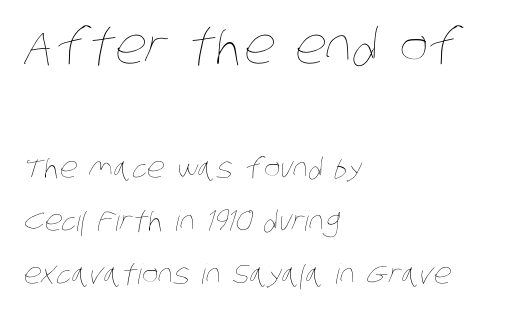
{"bold": "no", "weight": "thin", "width": "condensed", "stroke_contrast": "low", "x_height": "large", "monospaced": "no", "underline": "no", "align": "left", "line_spacing_ratio": 1.89, "letter_spacing": "normal", "letter_spacing_em": 0.0, "larger_block": "first", "size_ratio": 1.75, "glyph_px": 49}
